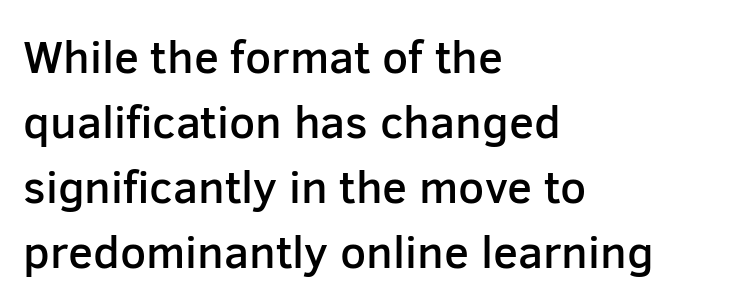
The image shows 46 px semibold sans-serif type, upright; set left-aligned, normal line spacing (1.41x), normal letter spacing, not underlined; low stroke contrast and a medium x-height.
